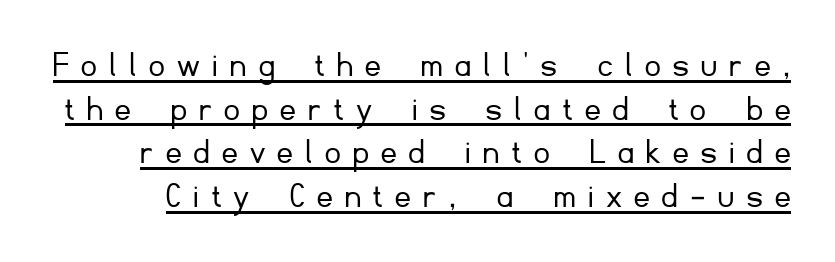
Proportional: the letters do not fall into vertical columns. I'd call this a sans setting — the letters go barefoot. A typographer would call this underscored text. The rendering inserts visible extra space after every character.
